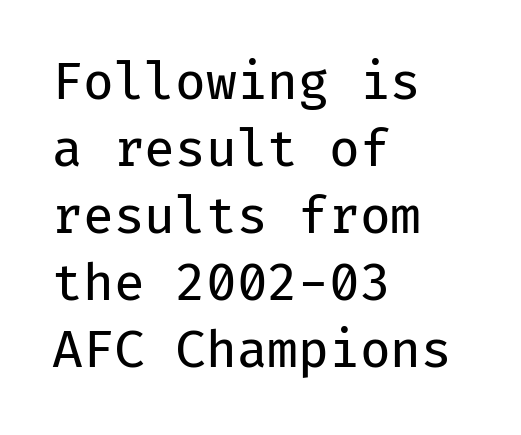
{"serif": "no", "italic": "no", "bold": "no", "weight": "regular", "width": "normal", "stroke_contrast": "low", "x_height": "medium", "monospaced": "yes", "underline": "no", "align": "left", "line_spacing": "normal", "line_spacing_ratio": 1.34, "letter_spacing": "normal", "letter_spacing_em": 0.0, "glyph_px": 50}
